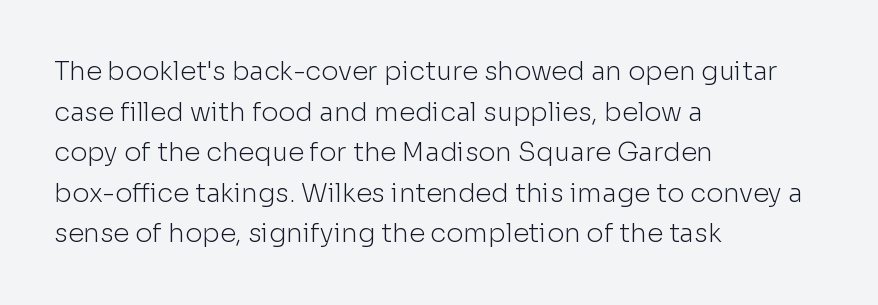
{"italic": "no", "bold": "no", "underline": "no", "align": "left", "line_spacing": "normal", "line_spacing_ratio": 1.56, "letter_spacing": "normal", "letter_spacing_em": 0.0, "glyph_px": 26}
